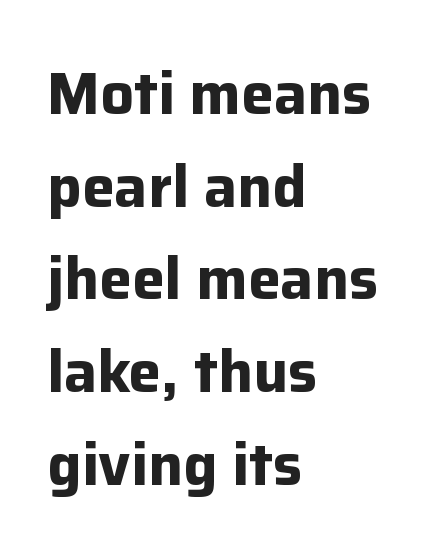
The ragged edge is on the right, which tells us the setting is flush left. Quick note: underline off. Posture: straight, roman, zero tilt. Classification — sans serif. Standard letterfit; no display-style spreading of the glyphs.
